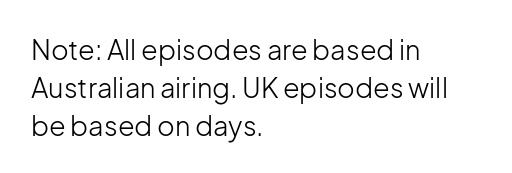
Q: Is the text bold? A: No.
Q: Is the text italic (slanted)? A: No, it is upright.
Q: Is the text underlined? A: No.
Q: How is the paragraph aligned? A: Left-aligned.
Q: Is the spacing between letters normal or unusually wide? A: Normal.
Q: Is the spacing between lines tight, normal or loose? A: Normal.
